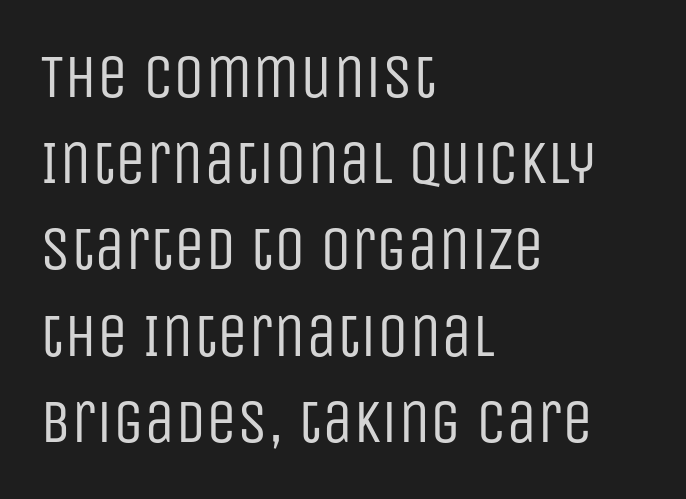
Q: Is the text bold? A: No.
Q: Is the text italic (slanted)? A: No, it is upright.
Q: Is the typeface a serif or a sans-serif typeface? A: Sans-serif.
Q: Is the text underlined? A: No.
Q: How is the paragraph aligned? A: Left-aligned.
Q: Is the spacing between letters normal or unusually wide? A: Normal.
Q: Is the spacing between lines tight, normal or loose? A: Normal.
Q: Width (condensed, normal, or wide)? A: Condensed.
Q: Stroke contrast? A: Low.
Q: x-height? A: Large.
Q: Monospaced? A: No.
